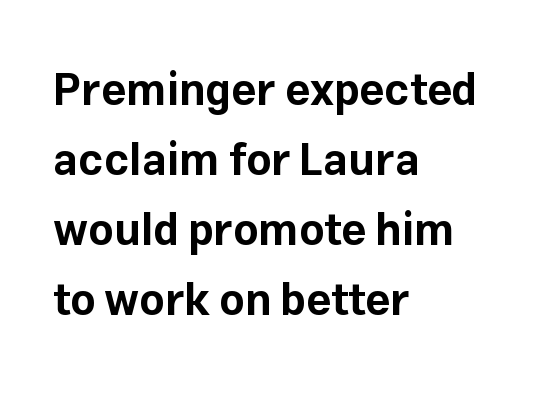
{"serif": "no", "italic": "no", "bold": "yes", "weight": "bold", "width": "normal", "stroke_contrast": "low", "x_height": "medium", "monospaced": "no", "underline": "no", "align": "left", "line_spacing": "normal", "line_spacing_ratio": 1.59, "letter_spacing": "normal", "letter_spacing_em": 0.0, "glyph_px": 44}
